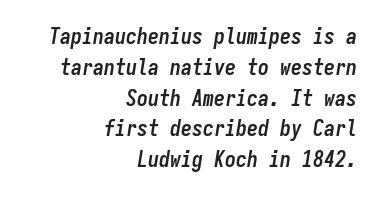
{"italic": "yes", "lean": "right", "slant_degrees": 9, "bold": "yes", "underline": "no", "align": "right", "line_spacing": "normal", "line_spacing_ratio": 1.4, "letter_spacing": "normal", "letter_spacing_em": 0.0, "glyph_px": 22}
